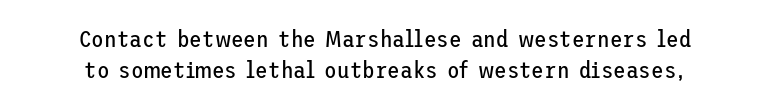
Q: Is the text bold? A: No.
Q: Is the text italic (slanted)? A: No, it is upright.
Q: Is the text underlined? A: No.
Q: Is the spacing between letters normal or unusually wide? A: Normal.
Q: Is the spacing between lines tight, normal or loose? A: Normal.
